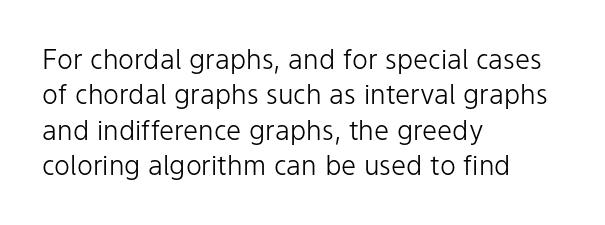
Q: Is the text bold? A: No.
Q: Is the text italic (slanted)? A: No, it is upright.
Q: Is the text underlined? A: No.
Q: How is the paragraph aligned? A: Left-aligned.
Q: Is the spacing between letters normal or unusually wide? A: Normal.
Q: Is the spacing between lines tight, normal or loose? A: Normal.
